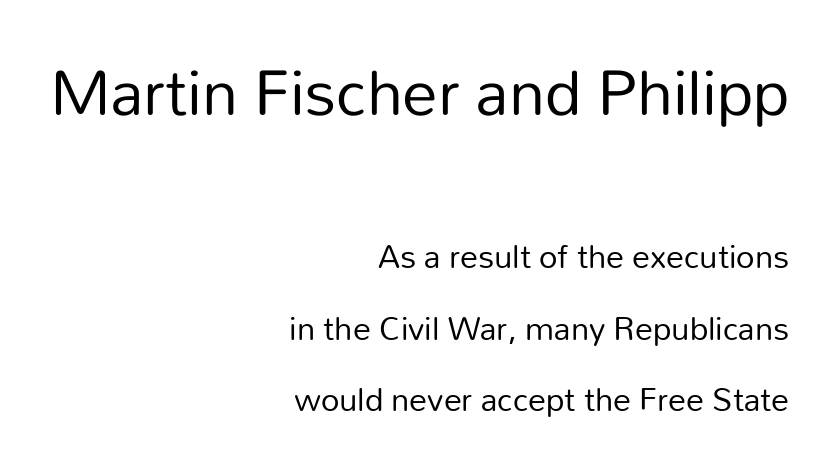
Caption: face not bold, strokes unweighted. The leading is generous, giving the passage an open texture. Top chunk: large. Bottom chunk: small. Posture: upright roman. What stands out about the letter spacing? Nothing — it is the standard amount. Here the designer chose a conventional face with non-uniform glyph widths.
